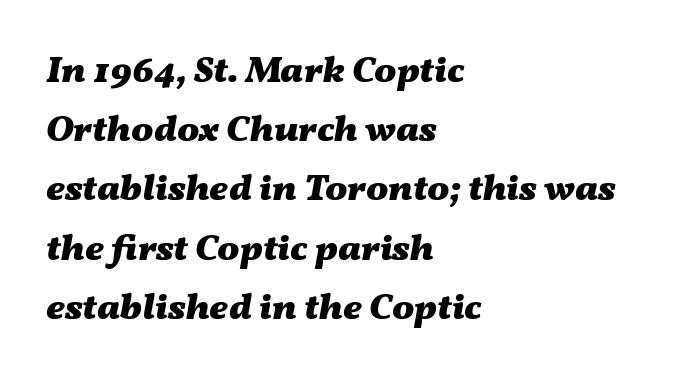
The rows are spaced the way most documents space them. These lines stack with their left ends in a neat column. Is this a fixed-width face? No — the glyphs have proportional, varying widths. Has an underline been added? It has not. Caption: bold face, heavy strokes. The face used here is rendered with its standard letterfit.
